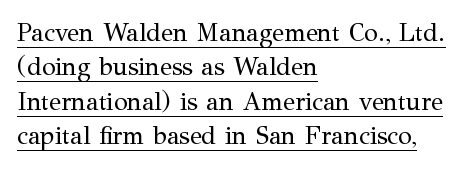
The image shows 25 px text type, upright; set left-aligned, normal line spacing (1.38x), normal letter spacing, underlined.
